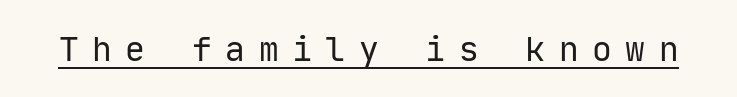
The image shows 33 px regular-weight sans-serif type, upright, monospaced; set unusually wide letter spacing (+0.41 em), underlined; low stroke contrast and a medium x-height.
